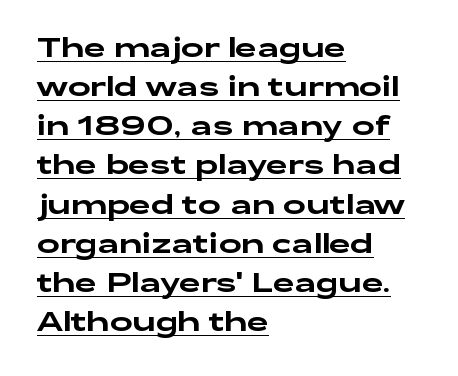
Q: Is the text italic (slanted)? A: No, it is upright.
Q: Is the text underlined? A: Yes.
Q: How is the paragraph aligned? A: Left-aligned.
Q: Is the spacing between letters normal or unusually wide? A: Normal.
Q: Is the spacing between lines tight, normal or loose? A: Normal.
